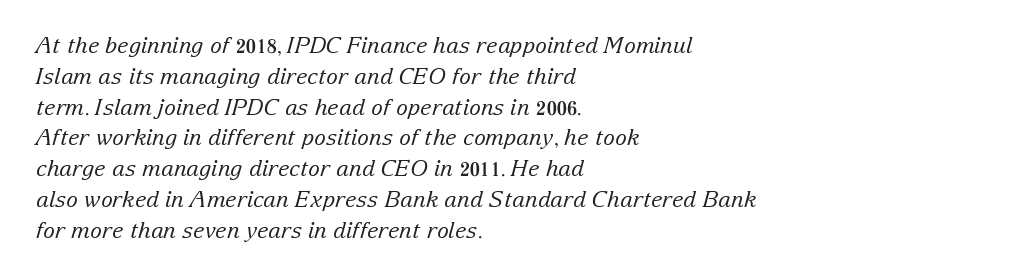
A student would call this left alignment; a typographer would say flush left, rag right. Beneath every word, the page is bare. Does the lettering tilt? It does — this is italic. This sample keeps an unexceptional amount of space between lines.
